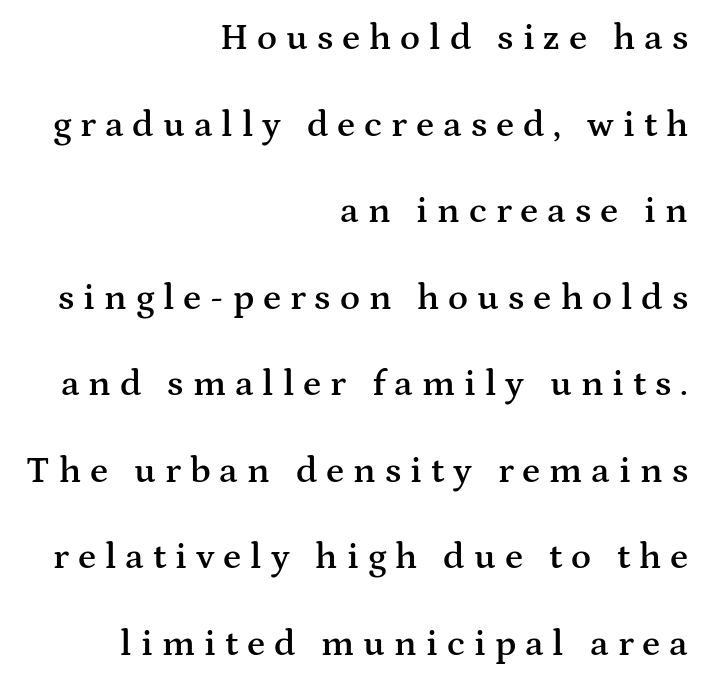
Q: Is the text bold? A: Semi-bold.
Q: Is the text italic (slanted)? A: No, it is upright.
Q: Is the typeface a serif or a sans-serif typeface? A: Serif.
Q: Is the text underlined? A: No.
Q: How is the paragraph aligned? A: Right-aligned.
Q: Is the spacing between letters normal or unusually wide? A: Unusually wide.
Q: Is the spacing between lines tight, normal or loose? A: Loose.
Q: Width (condensed, normal, or wide)? A: Wide.
Q: Stroke contrast? A: Medium.
Q: x-height? A: Medium.
Q: Monospaced? A: No.
